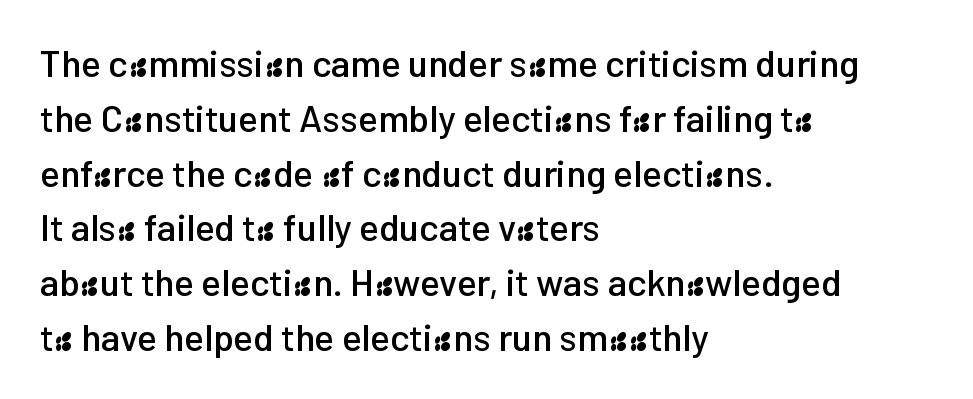
Q: Is the text italic (slanted)? A: No, it is upright.
Q: Is the typeface a serif or a sans-serif typeface? A: Sans-serif.
Q: Is the text underlined? A: No.
Q: How is the paragraph aligned? A: Left-aligned.
Q: Is the spacing between letters normal or unusually wide? A: Normal.
Q: Is the spacing between lines tight, normal or loose? A: Normal.
Q: Width (condensed, normal, or wide)? A: Normal.
Q: Stroke contrast? A: Low.
Q: x-height? A: Medium.
Q: Monospaced? A: No.
